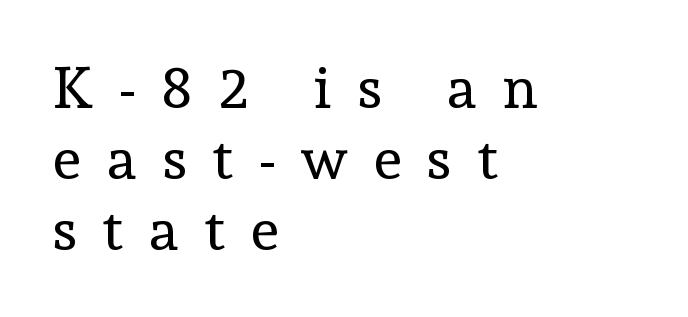
{"serif": "yes", "italic": "no", "bold": "no", "weight": "regular", "width": "normal", "x_height": "medium", "monospaced": "no", "underline": "no", "align": "left", "line_spacing_ratio": 1.22, "letter_spacing": "wide", "letter_spacing_em": 0.45, "glyph_px": 58}
